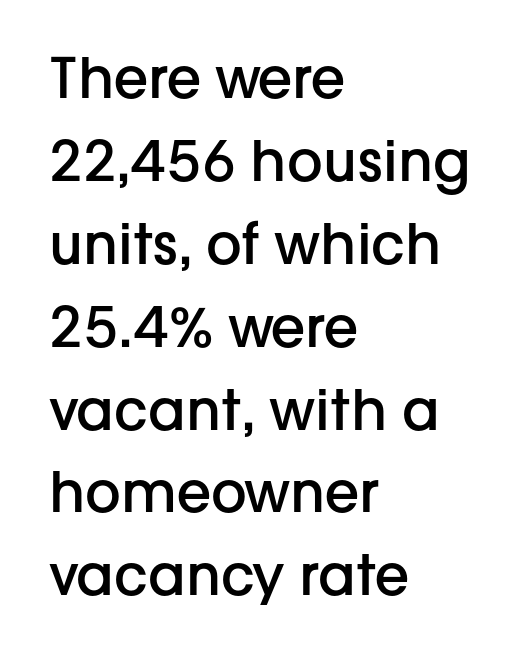
Q: Is the text bold? A: Semi-bold.
Q: Is the text italic (slanted)? A: No, it is upright.
Q: Is the typeface a serif or a sans-serif typeface? A: Sans-serif.
Q: Is the text underlined? A: No.
Q: How is the paragraph aligned? A: Left-aligned.
Q: Is the spacing between letters normal or unusually wide? A: Normal.
Q: Is the spacing between lines tight, normal or loose? A: Normal.
Q: Width (condensed, normal, or wide)? A: Normal.
Q: Stroke contrast? A: Low.
Q: x-height? A: Medium.
Q: Monospaced? A: No.
